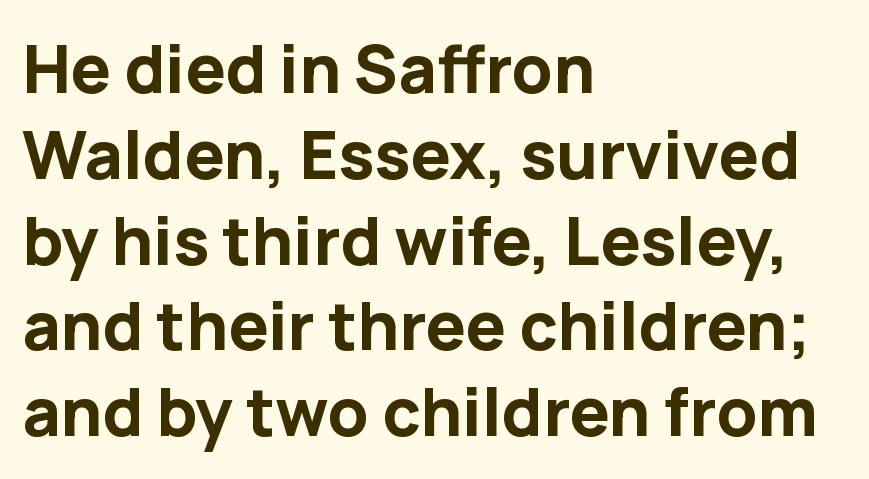
{"serif": "no", "italic": "no", "bold": "yes", "weight": "bold", "width": "normal", "stroke_contrast": "low", "x_height": "medium", "monospaced": "no", "underline": "no", "align": "left", "line_spacing": "normal", "line_spacing_ratio": 1.3, "letter_spacing": "normal", "letter_spacing_em": 0.0, "glyph_px": 66}
